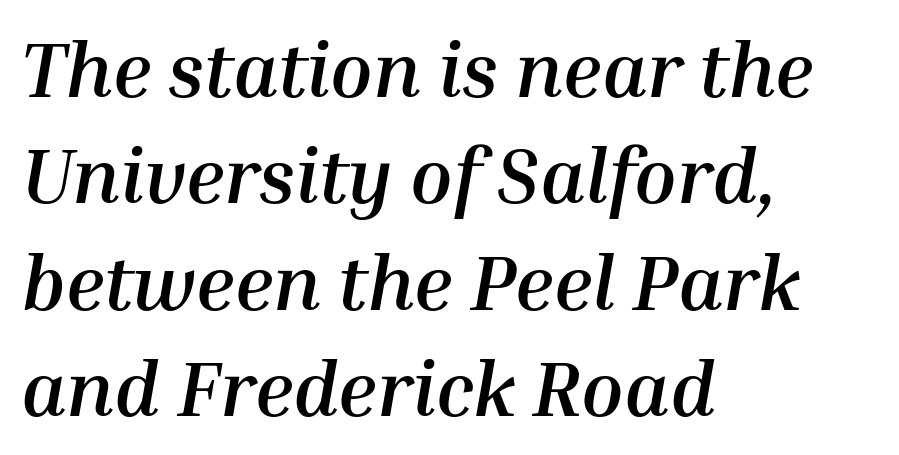
The image shows 77 px semibold type, italic (leaning right); set left-aligned, normal line spacing (1.38x), normal letter spacing, not underlined; medium stroke contrast and a medium x-height.
